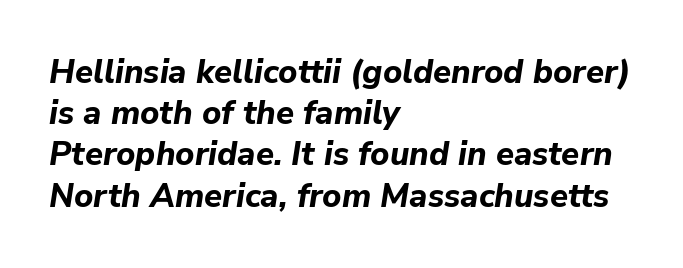
The image shows 33 px bold type, italic (leaning right); set left-aligned, normal line spacing (1.25x), normal letter spacing, not underlined; low stroke contrast and a medium x-height.
